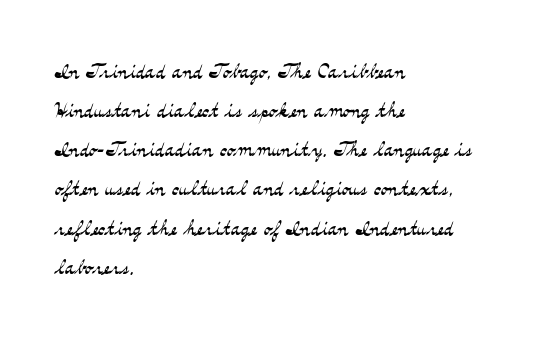
{"bold": "no", "underline": "no", "align": "left", "line_spacing": "normal", "line_spacing_ratio": 1.45, "letter_spacing": "normal", "letter_spacing_em": 0.0, "glyph_px": 27}
